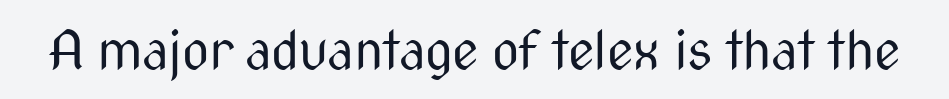
The image shows 53 px regular-weight, condensed sans-serif type, upright; set normal letter spacing, not underlined; medium stroke contrast and a medium x-height.
